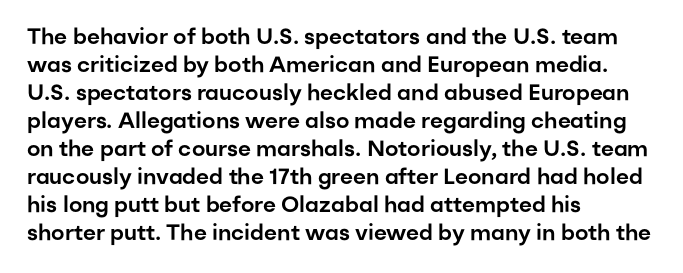
Q: Is the text italic (slanted)? A: No, it is upright.
Q: Is the text underlined? A: No.
Q: How is the paragraph aligned? A: Left-aligned.
Q: Is the spacing between letters normal or unusually wide? A: Normal.
Q: Is the spacing between lines tight, normal or loose? A: Normal.
